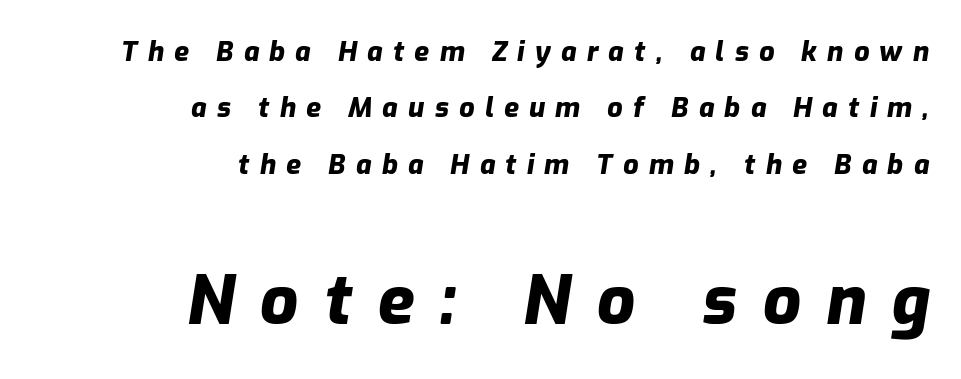
The image shows 67 px heavy type, italic (leaning right); set right-aligned, loose line spacing (2.09x), unusually wide letter spacing (+0.38 em), not underlined; the second (bottom) block is 2.48x larger; low stroke contrast and a medium x-height.
